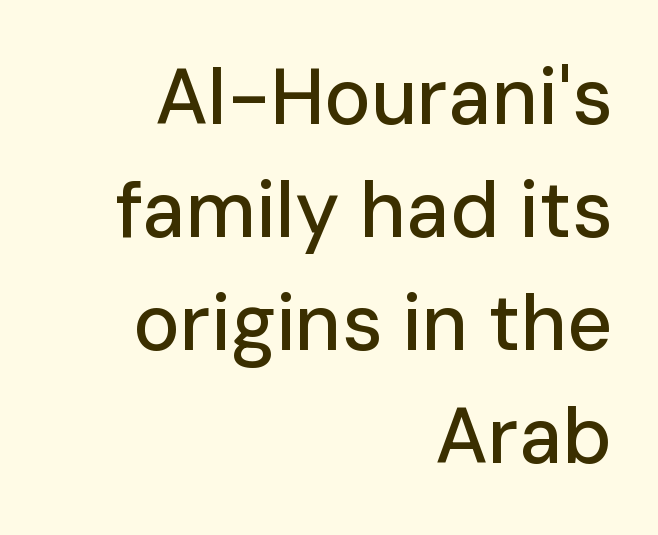
The face used here is proportionally spaced, like ordinary book or web type. Layout note: lines flush right. Serif or sans? Sans — the stroke terminals are bare. Between one letter and the next there's only the usual sliver of space.
